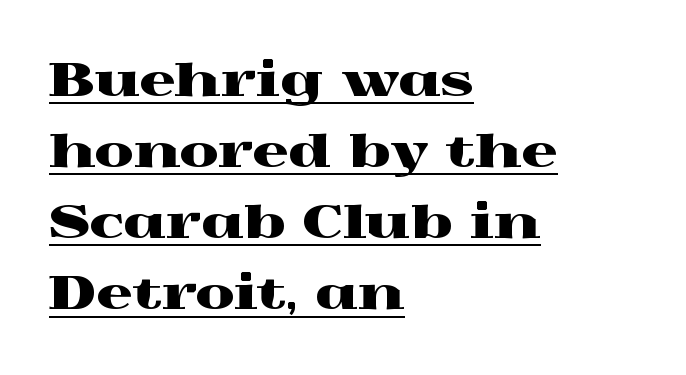
Q: Is the text italic (slanted)? A: No, it is upright.
Q: Is the typeface a serif or a sans-serif typeface? A: Serif.
Q: Is the text underlined? A: Yes.
Q: How is the paragraph aligned? A: Left-aligned.
Q: Is the spacing between letters normal or unusually wide? A: Normal.
Q: Is the spacing between lines tight, normal or loose? A: Normal.
Q: Width (condensed, normal, or wide)? A: Wide.
Q: x-height? A: Medium.
Q: Monospaced? A: No.
